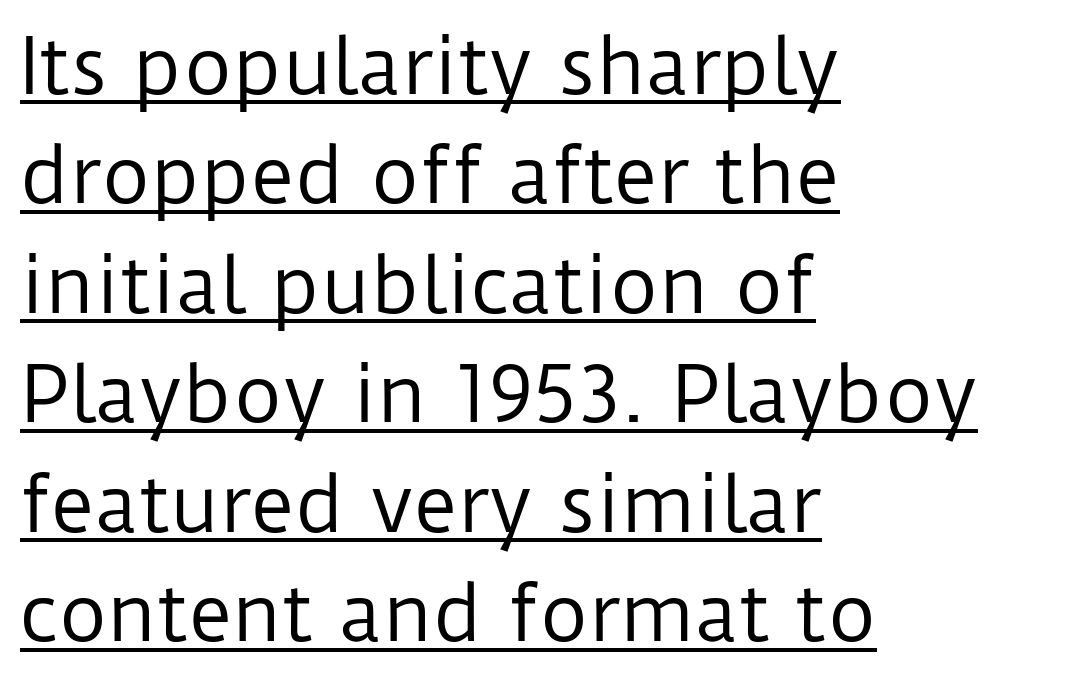
{"serif": "no", "italic": "no", "bold": "no", "weight": "regular", "width": "normal", "stroke_contrast": "low", "x_height": "medium", "monospaced": "no", "underline": "yes", "align": "left", "line_spacing": "normal", "line_spacing_ratio": 1.46, "letter_spacing": "normal", "letter_spacing_em": 0.0, "glyph_px": 75}
